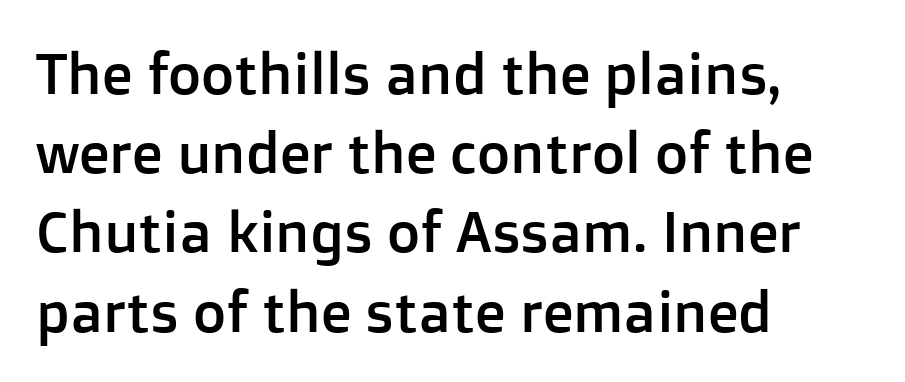
The lines in this sample share a left origin and differ only in where they stop. The designer left line spacing at the default. Decoration check: the copy has no underline. The typography opts for an upright posture over an oblique one.
